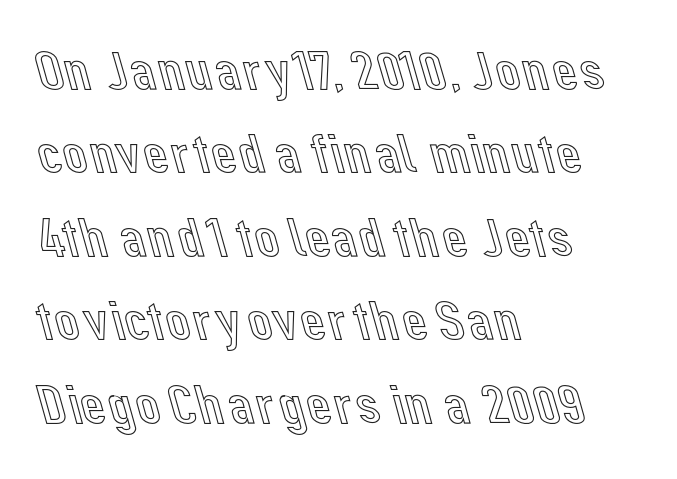
This sample has the flowing, uneven cadence of proportional lettering. In CSS terms this would be text-align: left. Between one letter and the next there's only the usual sliver of space. Is there much room between lines? A standard amount, neither cramped nor airy. The words here are not underlined.
